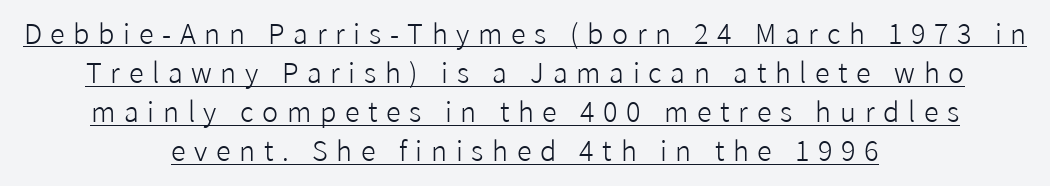
Q: Is the text bold? A: No.
Q: Is the text italic (slanted)? A: No, it is upright.
Q: Is the text underlined? A: Yes.
Q: How is the paragraph aligned? A: Centered.
Q: Is the spacing between letters normal or unusually wide? A: Unusually wide.
Q: Is the spacing between lines tight, normal or loose? A: Normal.
